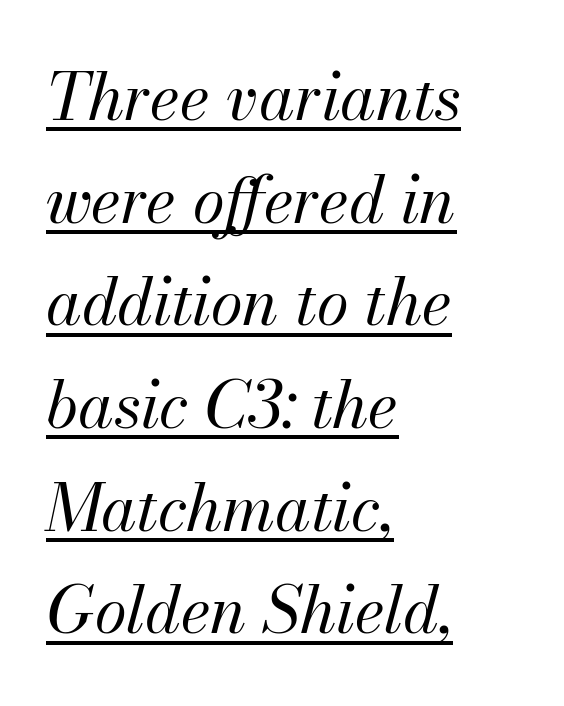
Underlined type. Quick note: interline space is typical. Typeset ragged right — the left edge is the straight one. You could not count columns in this text — the font is proportionally spaced. The letters are slanted; this is an italic face. Does extra space separate the letters? No, they use regular spacing.
